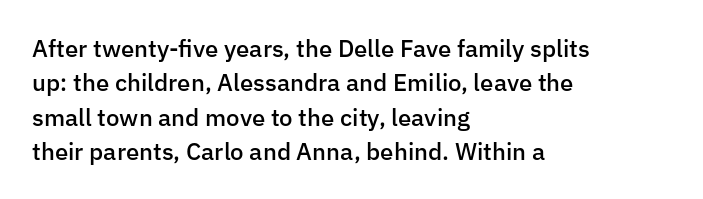
Between one letter and the next there's only the usual sliver of space. Underline: absent. Short and long lines alike share a common starting point at left. Compared with typical paragraphs, the rows here are spaced about the same.
